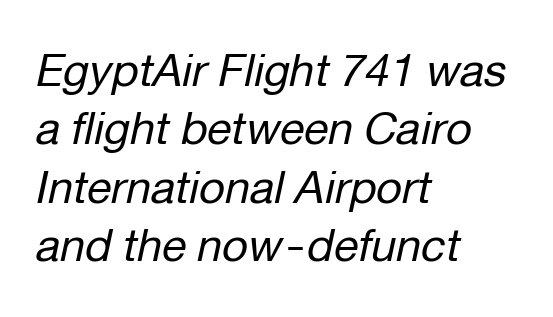
The image shows 45 px regular-weight type, italic (leaning right); set left-aligned, normal line spacing (1.3x), normal letter spacing, not underlined; low stroke contrast and a medium x-height.
